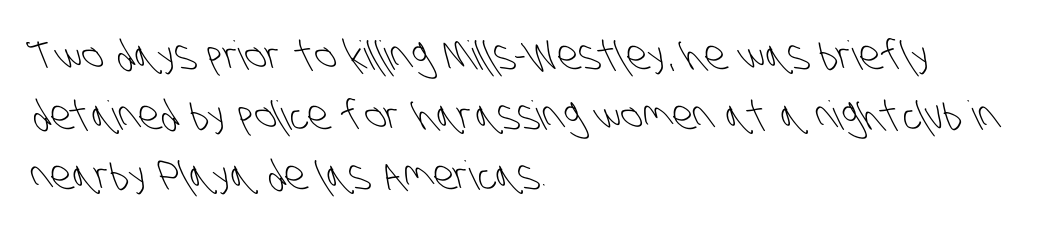
{"serif": "no", "bold": "no", "weight": "light", "width": "condensed", "stroke_contrast": "low", "x_height": "large", "monospaced": "no", "underline": "no", "align": "left", "line_spacing": "normal", "line_spacing_ratio": 1.5, "letter_spacing": "normal", "letter_spacing_em": 0.0, "glyph_px": 40}
